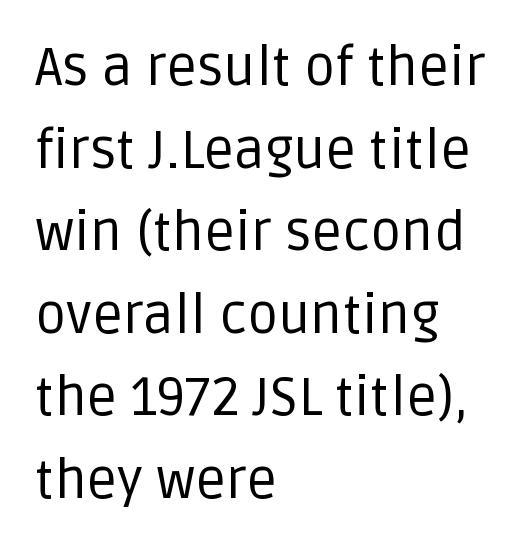
{"serif": "no", "italic": "no", "bold": "no", "weight": "regular", "width": "normal", "stroke_contrast": "low", "x_height": "large", "monospaced": "no", "underline": "no", "align": "left", "line_spacing": "normal", "line_spacing_ratio": 1.53, "letter_spacing": "normal", "letter_spacing_em": 0.0, "glyph_px": 54}
